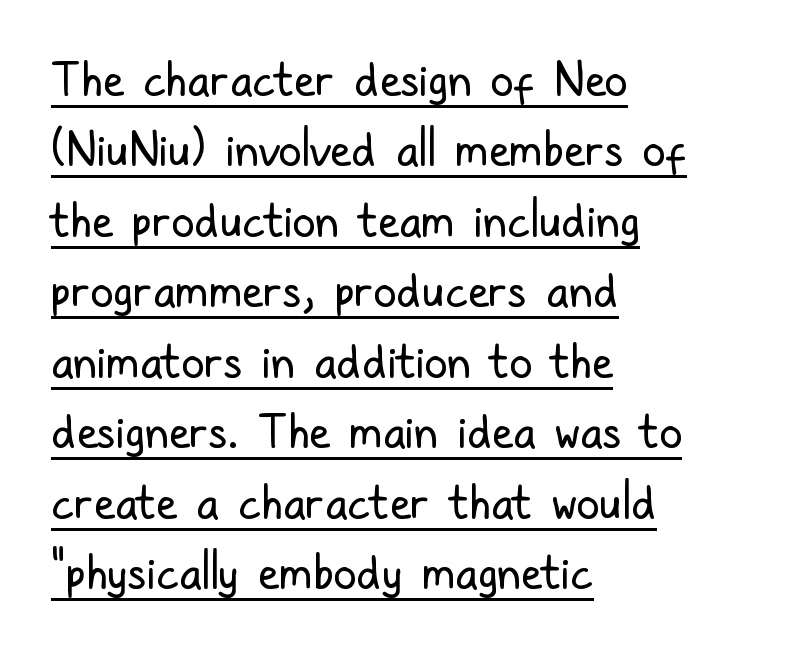
The passage is arranged the way most books set body copy — flush left. Is the stroke heavy? The answer is a plain regular-or-lighter. Proportional: the letters do not fall into vertical columns. The passage shown has conventional tracking throughout.
